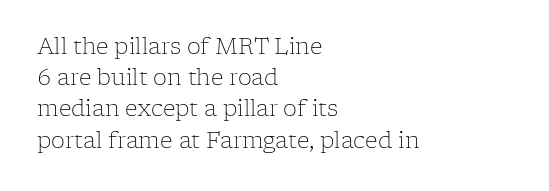
Q: Is the text bold? A: No.
Q: Is the text italic (slanted)? A: No, it is upright.
Q: Is the text underlined? A: No.
Q: How is the paragraph aligned? A: Left-aligned.
Q: Is the spacing between letters normal or unusually wide? A: Normal.
Q: Is the spacing between lines tight, normal or loose? A: Normal.
